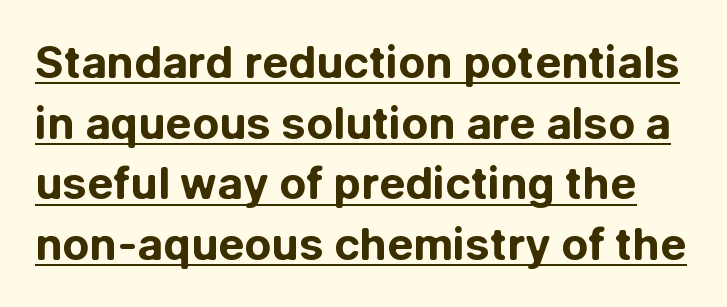
The image shows 44 px bold sans-serif type, upright; set normal line spacing (1.38x), normal letter spacing, underlined; low stroke contrast and a medium x-height.
